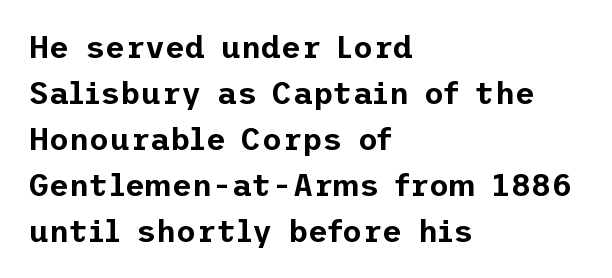
Q: Is the text italic (slanted)? A: No, it is upright.
Q: Is the typeface a serif or a sans-serif typeface? A: Sans-serif.
Q: Is the text underlined? A: No.
Q: How is the paragraph aligned? A: Left-aligned.
Q: Is the spacing between letters normal or unusually wide? A: Normal.
Q: Is the spacing between lines tight, normal or loose? A: Normal.
Q: Width (condensed, normal, or wide)? A: Normal.
Q: Stroke contrast? A: Low.
Q: x-height? A: Medium.
